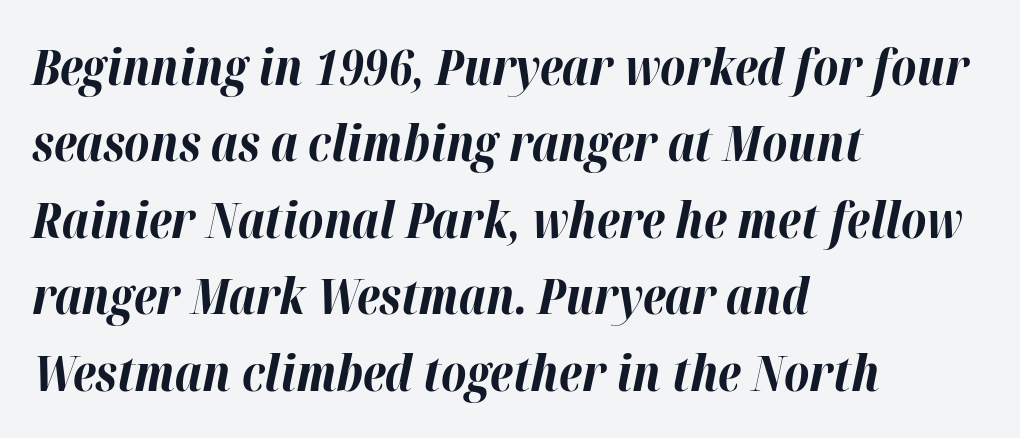
{"italic": "yes", "lean": "right", "slant_degrees": 12, "bold": "yes", "weight": "bold", "width": "normal", "stroke_contrast": "high", "x_height": "medium", "monospaced": "no", "underline": "no", "align": "left", "line_spacing": "normal", "line_spacing_ratio": 1.56, "letter_spacing": "normal", "letter_spacing_em": 0.0, "glyph_px": 49}
